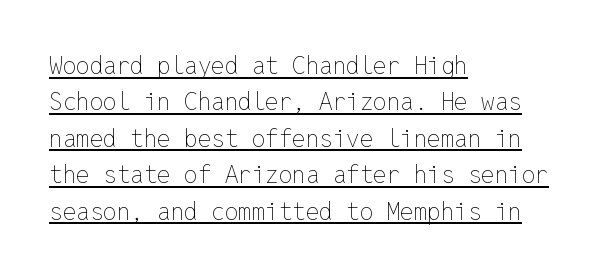
Q: Is the text bold? A: No.
Q: Is the text italic (slanted)? A: No, it is upright.
Q: Is the text underlined? A: Yes.
Q: How is the paragraph aligned? A: Left-aligned.
Q: Is the spacing between letters normal or unusually wide? A: Normal.
Q: Is the spacing between lines tight, normal or loose? A: Normal.
